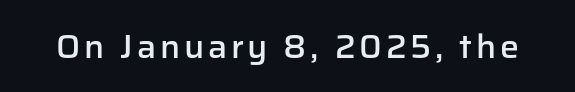
{"serif": "no", "italic": "no", "bold": "semi", "weight": "semibold", "width": "normal", "stroke_contrast": "low", "x_height": "medium", "monospaced": "no", "underline": "no", "glyph_px": 34}
